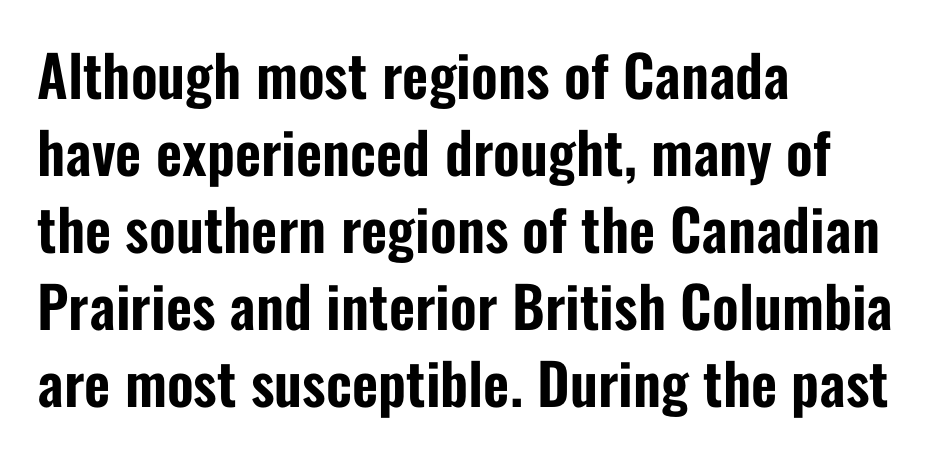
The image shows 57 px condensed sans-serif type, upright; set left-aligned, normal line spacing (1.35x), normal letter spacing, not underlined; low stroke contrast and a medium x-height.
